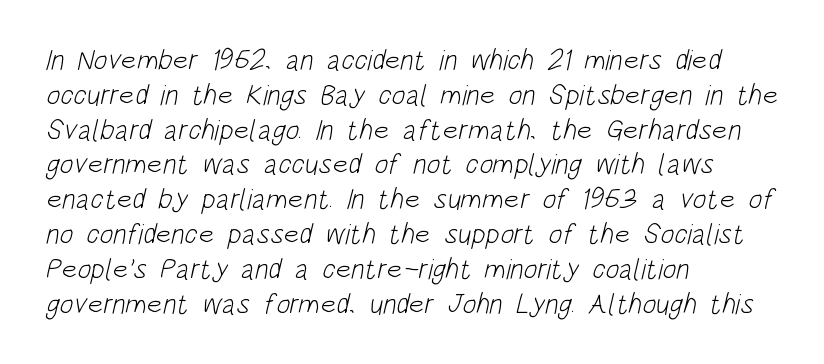
{"serif": "no", "bold": "no", "weight": "light", "width": "condensed", "stroke_contrast": "low", "x_height": "large", "monospaced": "no", "underline": "no", "align": "left", "line_spacing_ratio": 1.2, "letter_spacing": "normal", "letter_spacing_em": 0.0, "glyph_px": 29}
